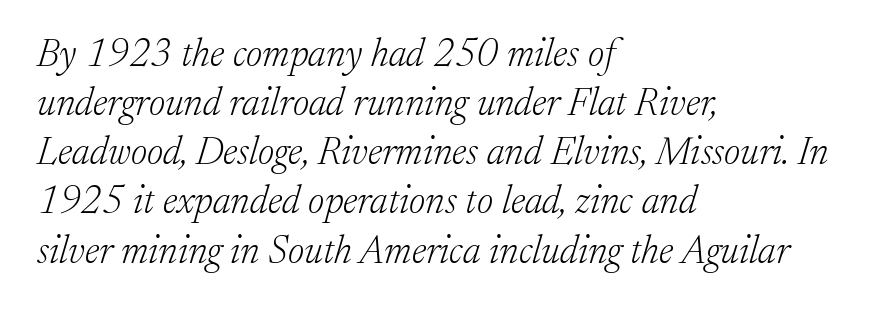
Q: Is the text bold? A: No.
Q: Is the text italic (slanted)? A: Yes, it leans right by about 17 degrees.
Q: Is the typeface a serif or a sans-serif typeface? A: Serif.
Q: Is the text underlined? A: No.
Q: How is the paragraph aligned? A: Left-aligned.
Q: Is the spacing between letters normal or unusually wide? A: Normal.
Q: Is the spacing between lines tight, normal or loose? A: Normal.
Q: Width (condensed, normal, or wide)? A: Normal.
Q: Stroke contrast? A: Low.
Q: x-height? A: Medium.
Q: Monospaced? A: No.
